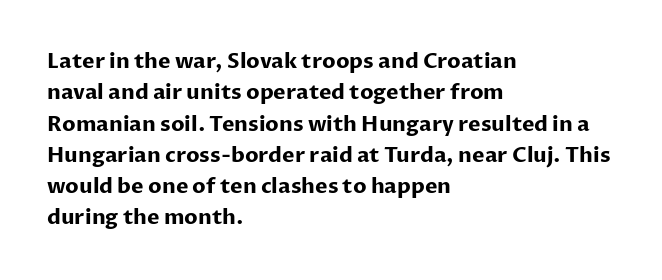
The passage shown is emphatically bold. The specimen reads as upright at a glance. Alignment: flush left. What stands out about the letter spacing? Nothing — it is the standard amount. The block of text has a typical density, with ordinary space between rows. The words here are not underlined.
